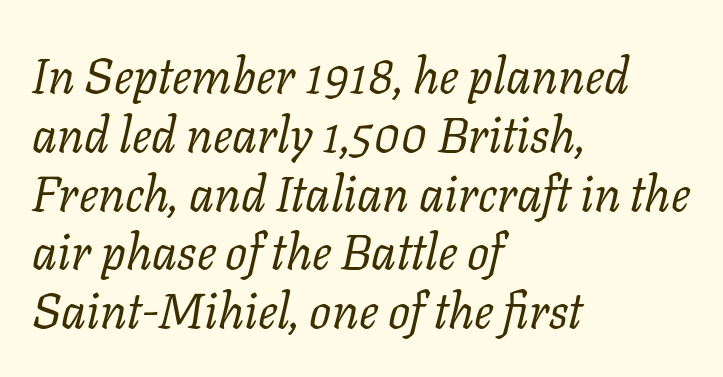
{"serif": "yes", "italic": "yes", "lean": "right", "slant_degrees": 11, "bold": "no", "weight": "regular", "width": "normal", "stroke_contrast": "low", "x_height": "medium", "monospaced": "no", "underline": "no", "align": "left", "line_spacing_ratio": 1.2, "letter_spacing": "normal", "letter_spacing_em": 0.0, "glyph_px": 49}
